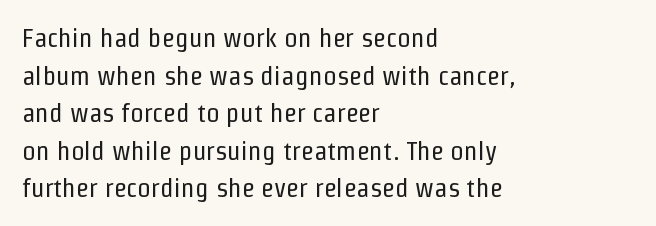
Q: Is the text bold? A: No.
Q: Is the text italic (slanted)? A: No, it is upright.
Q: Is the text underlined? A: No.
Q: How is the paragraph aligned? A: Left-aligned.
Q: Is the spacing between letters normal or unusually wide? A: Normal.
Q: Is the spacing between lines tight, normal or loose? A: Normal.
